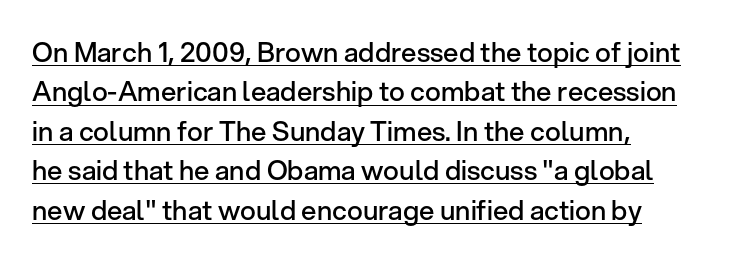
The image shows 27 px text type, upright; set left-aligned, normal line spacing (1.46x), normal letter spacing, underlined.
